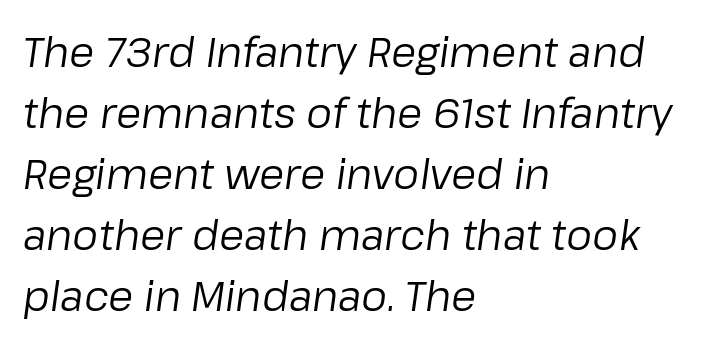
Compared with typical paragraphs, the rows here are spaced about the same. Does the lettering tilt? It does — this is italic. Proportional: the letters do not fall into vertical columns. Vertical stems look standard width or narrower in stroke.
